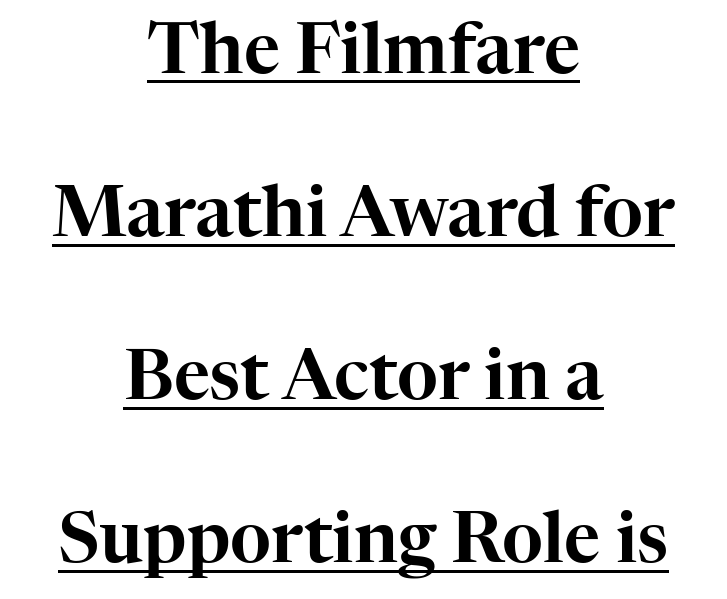
The image shows 70 px serif type, upright; set centered, loose line spacing (2.33x), normal letter spacing, underlined; high stroke contrast and a medium x-height.
